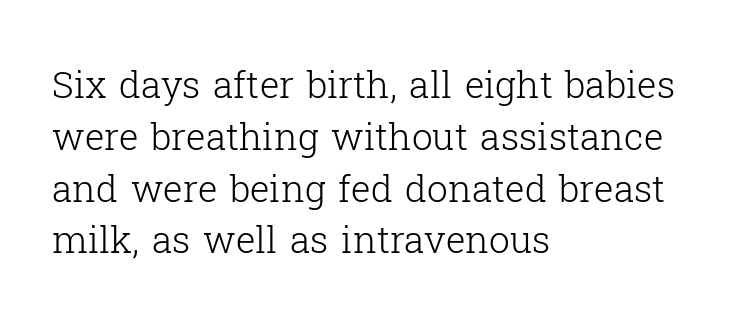
{"serif": "yes", "italic": "no", "bold": "no", "weight": "light", "width": "normal", "stroke_contrast": "low", "x_height": "medium", "monospaced": "no", "underline": "no", "align": "left", "line_spacing": "normal", "line_spacing_ratio": 1.4, "letter_spacing": "normal", "letter_spacing_em": 0.0, "glyph_px": 37}
